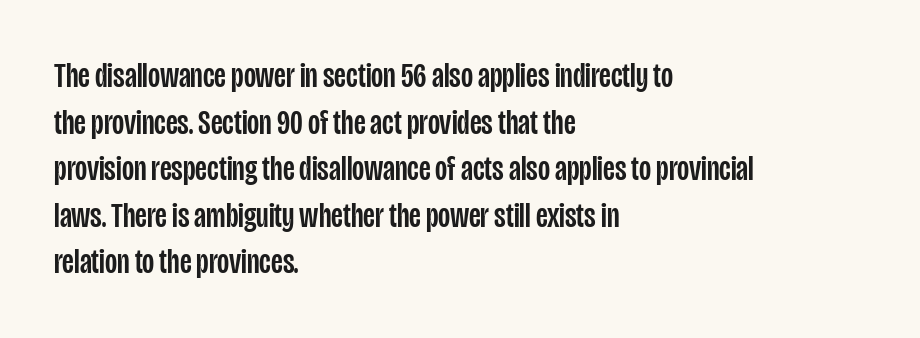
Character widths vary here, with narrow letters taking less room than wide ones. Leading: standard. The type is set solid horizontally, with unmodified tracking. Honestly, there is no underline to notice here at all. The glyphs in this specimen are sans serif. This is the regular roman posture of the typeface.
